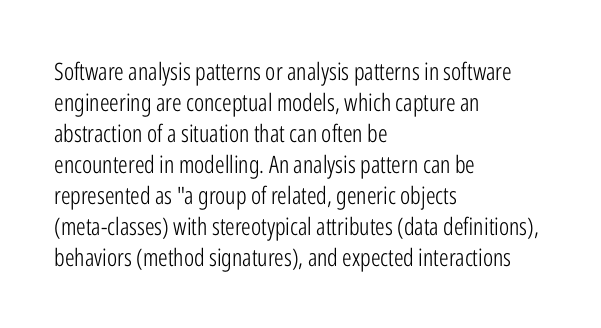
The image shows 24 px text type, upright; set left-aligned, normal line spacing (1.29x), normal letter spacing, not underlined.
